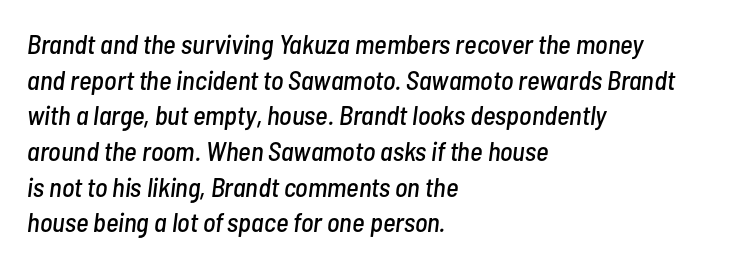
Q: Is the text italic (slanted)? A: Yes, it leans right by about 7 degrees.
Q: Is the text underlined? A: No.
Q: How is the paragraph aligned? A: Left-aligned.
Q: Is the spacing between letters normal or unusually wide? A: Normal.
Q: Is the spacing between lines tight, normal or loose? A: Normal.
